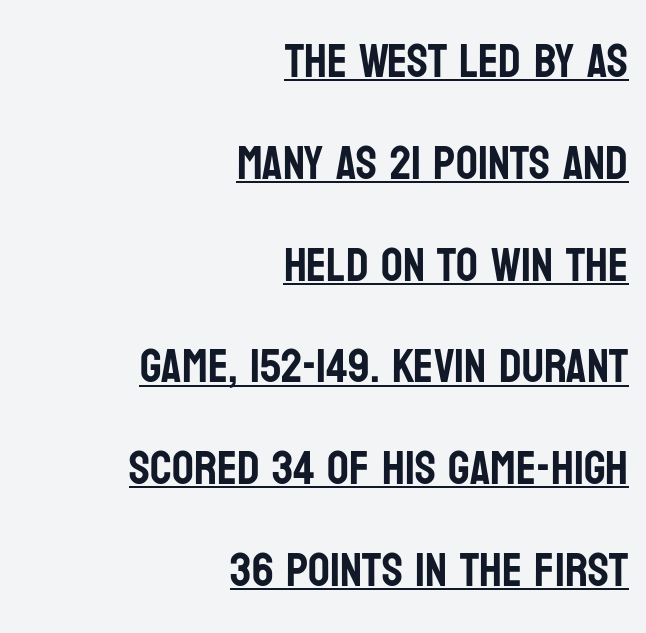
Q: Is the text italic (slanted)? A: No, it is upright.
Q: Is the typeface a serif or a sans-serif typeface? A: Sans-serif.
Q: Is the text underlined? A: Yes.
Q: How is the paragraph aligned? A: Right-aligned.
Q: Is the spacing between letters normal or unusually wide? A: Normal.
Q: Is the spacing between lines tight, normal or loose? A: Loose.
Q: Width (condensed, normal, or wide)? A: Condensed.
Q: Stroke contrast? A: Low.
Q: x-height? A: Large.
Q: Monospaced? A: No.
